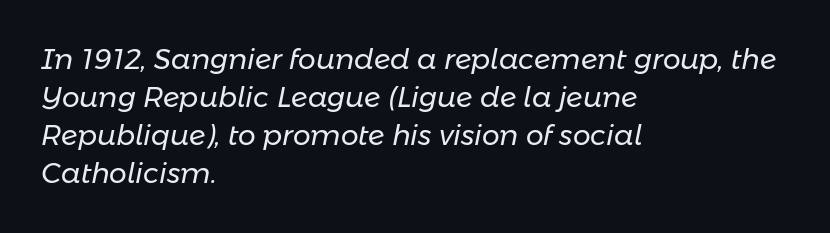
The image shows 28 px regular-weight type, italic (leaning right); set left-aligned, normal line spacing (1.36x), normal letter spacing, not underlined; low stroke contrast and a medium x-height.
